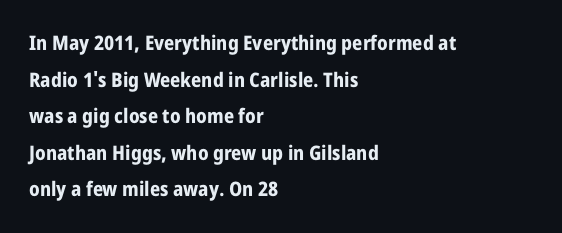
{"italic": "no", "bold": "yes", "underline": "no", "align": "left", "line_spacing_ratio": 1.83, "letter_spacing": "normal", "letter_spacing_em": 0.0, "glyph_px": 20}
